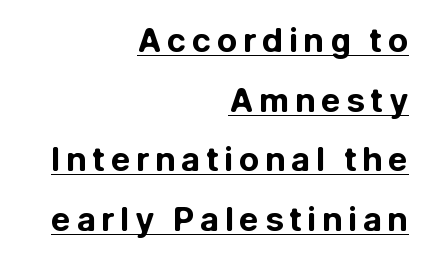
Q: Is the text bold? A: Yes.
Q: Is the text italic (slanted)? A: No, it is upright.
Q: Is the typeface a serif or a sans-serif typeface? A: Sans-serif.
Q: Is the text underlined? A: Yes.
Q: How is the paragraph aligned? A: Right-aligned.
Q: Width (condensed, normal, or wide)? A: Normal.
Q: Stroke contrast? A: Low.
Q: x-height? A: Medium.
Q: Monospaced? A: No.
